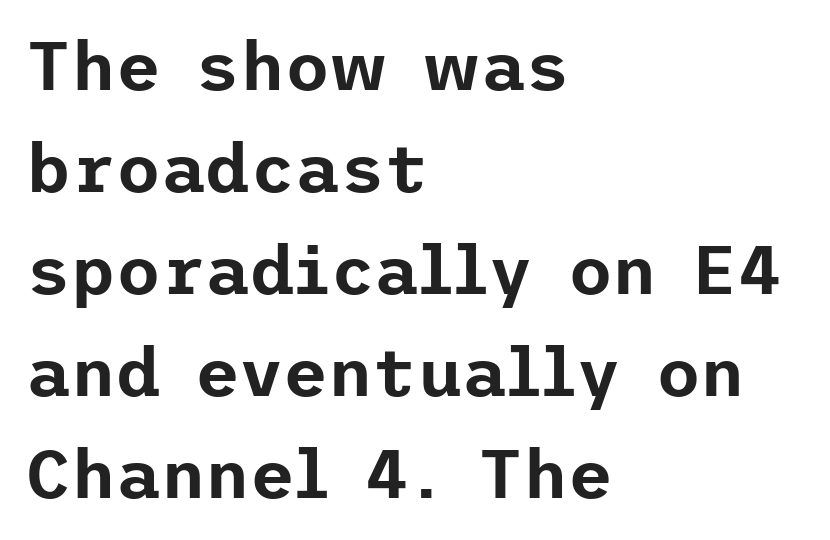
Q: Is the text italic (slanted)? A: No, it is upright.
Q: Is the typeface a serif or a sans-serif typeface? A: Sans-serif.
Q: Is the text underlined? A: No.
Q: How is the paragraph aligned? A: Left-aligned.
Q: Is the spacing between letters normal or unusually wide? A: Normal.
Q: Is the spacing between lines tight, normal or loose? A: Normal.
Q: Width (condensed, normal, or wide)? A: Normal.
Q: Stroke contrast? A: Low.
Q: x-height? A: Medium.
